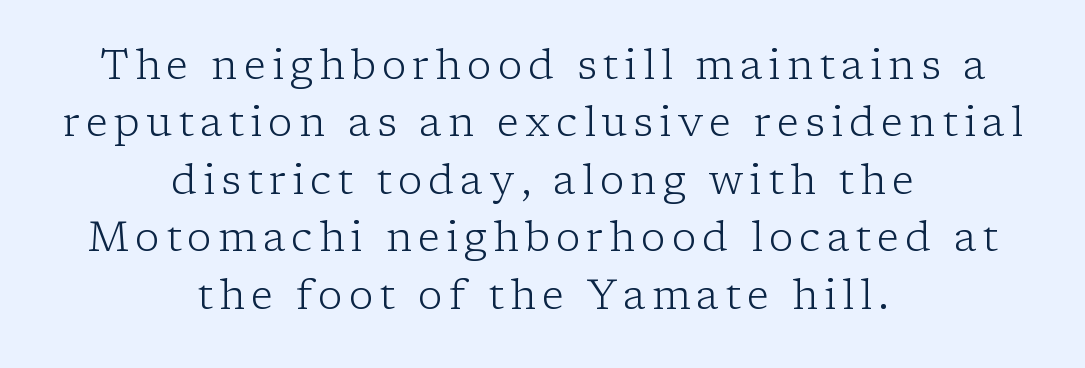
The image shows 41 px light serif type, upright; set centered, normal line spacing (1.4x), not underlined; low stroke contrast and a medium x-height.
